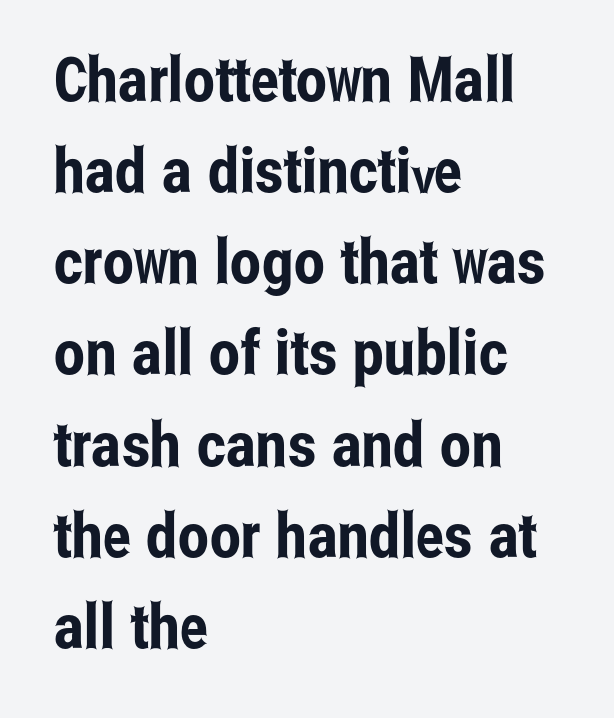
The tracking reads as untouched default to a designer's eye. Normally led — the rows are evenly, conventionally spaced. Glance below the letters and you will spot only blank space. The rendering shows plain stroke endings on the letterforms — a sans-serif design.
